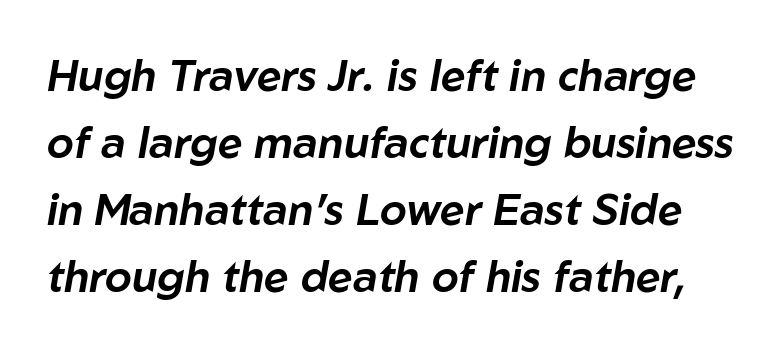
The line texture is even and compact thanks to regular tracking. The face used here is proportionally spaced, like ordinary book or web type. Leading matches the norm, producing a regular column. Underline: absent. Posture: slanted.
